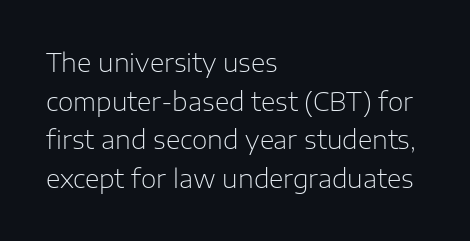
Q: Is the text bold? A: No.
Q: Is the text italic (slanted)? A: No, it is upright.
Q: Is the text underlined? A: No.
Q: How is the paragraph aligned? A: Left-aligned.
Q: Is the spacing between letters normal or unusually wide? A: Normal.
Q: Is the spacing between lines tight, normal or loose? A: Normal.
